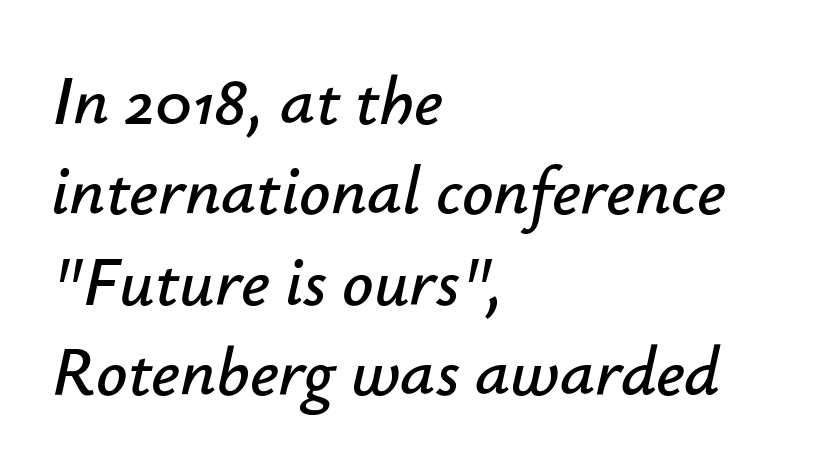
If you drew a line through each stem, it would be angled. Does extra space separate the letters? No, they use regular spacing. Does the leading feel generous? No, just average. Line starts are locked; line ends wander.
